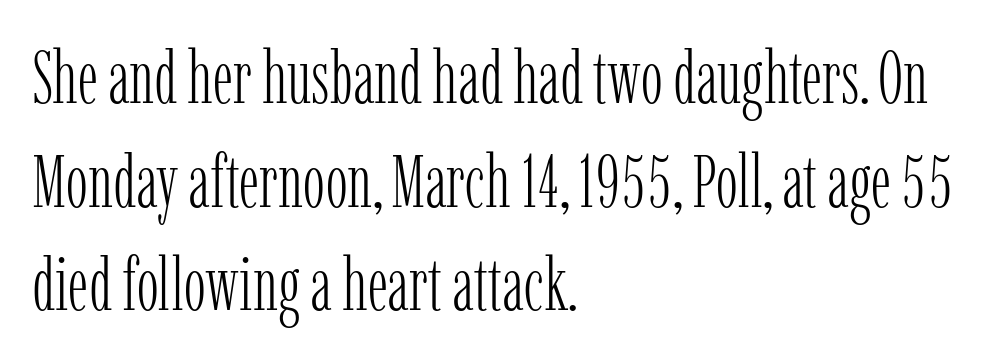
The image shows 74 px light, condensed serif type, upright; set left-aligned, normal line spacing (1.4x), normal letter spacing, not underlined; low stroke contrast and a medium x-height.
